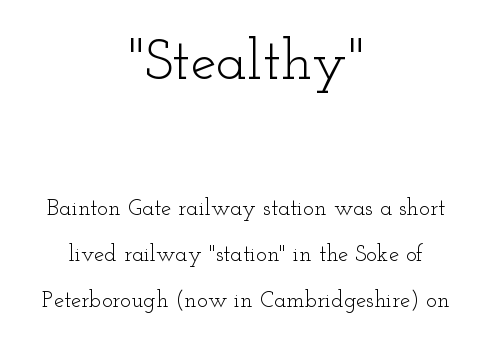
Heft: none added — not bold. Compared with typical paragraphs, the rows here are farther apart. In this sample the first text group is rendered at the bigger scale. If you folded the block vertically in half, each line would mirror itself in length. The strip under each line holds only bare page. Style check: upright.
